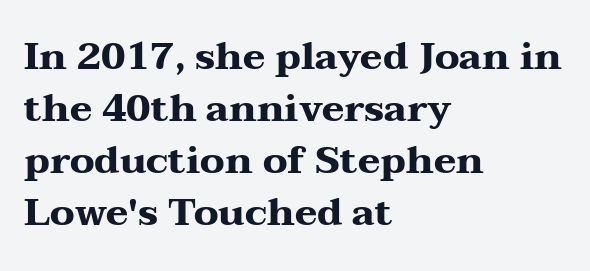
Vertically, the passage feels balanced, rows spaced as you'd expect. Proportional: the letters do not fall into vertical columns. Ordinary non-slanted type is in use. Each line starts at the same left margin while the right side varies.
